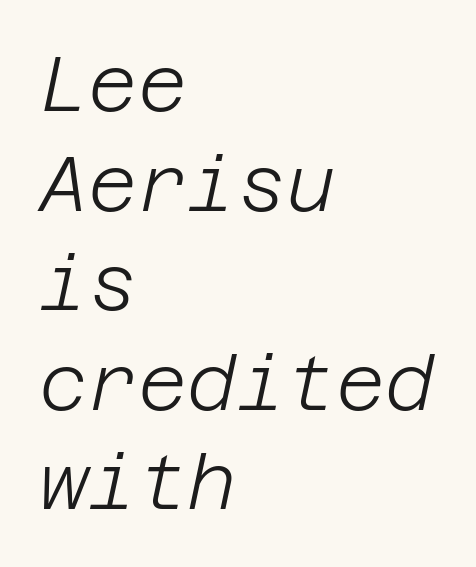
The image shows 76 px light type, italic (leaning right); set left-aligned, normal line spacing (1.31x), normal letter spacing, not underlined; low stroke contrast and a large x-height.
